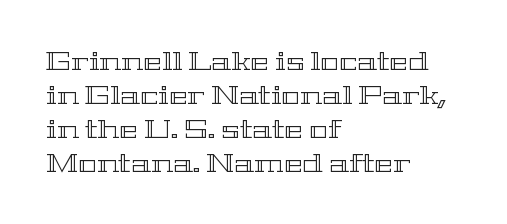
{"italic": "no", "underline": "no", "align": "left", "line_spacing": "normal", "line_spacing_ratio": 1.36, "letter_spacing": "normal", "letter_spacing_em": 0.0, "glyph_px": 25}
